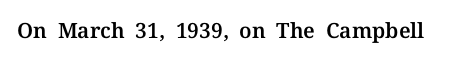
Every character sits straight up, as roman type does. The string is rendered with underlining switched off. Students, note that the glyphs here touch the page at normal intervals.
